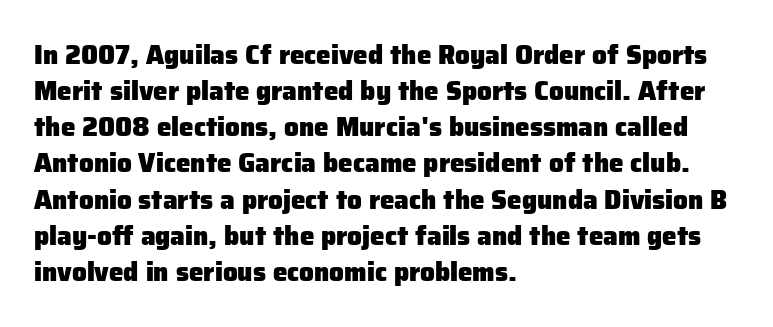
Clear beneath every line of the passage. The typography opts for an upright posture over an oblique one. Evenly set lines give the paragraph a standard silhouette. Standard letterfit; no display-style spreading of the glyphs. The compositor pushed each line to the left boundary.
